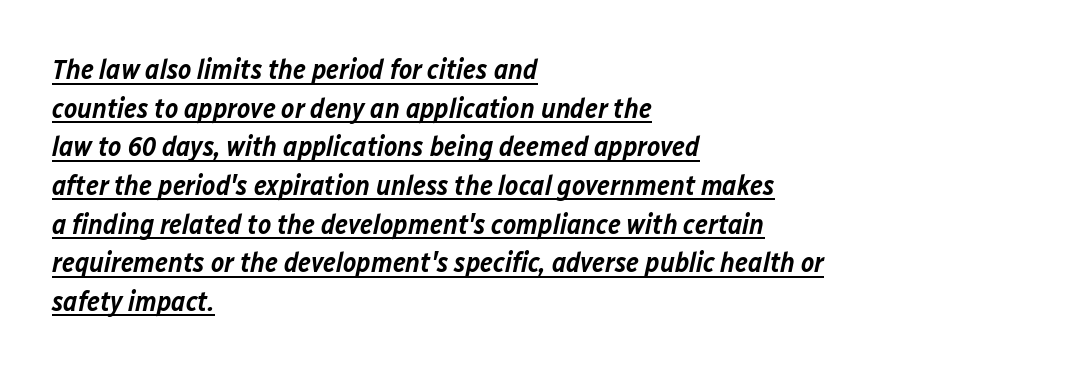
The image shows 28 px semibold type, italic (leaning right); set left-aligned, normal line spacing (1.38x), normal letter spacing, underlined; low stroke contrast and a medium x-height.
